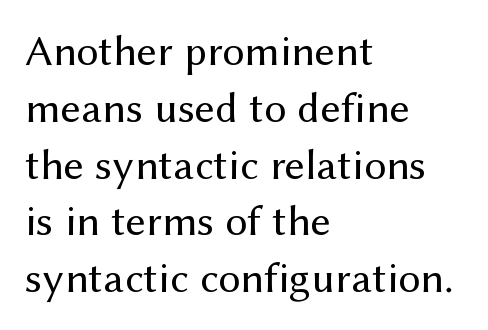
The gaps between neighbouring characters are ordinary and unremarkable. The specimen reads as upright at a glance. The passage shown is not bold in any degree. Note the varied advance widths — an 'i' is clearly narrower than an 'm'. Horizontally, the lines are justified to the leading edge only. Rule under the text: the space is simply empty.
